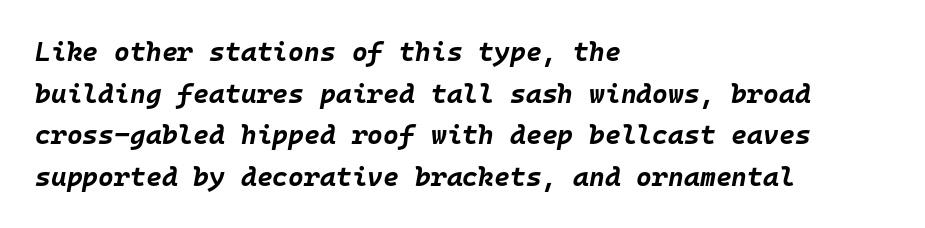
The image shows 27 px bold type, italic (leaning right); set left-aligned, normal line spacing (1.54x), normal letter spacing, not underlined.
